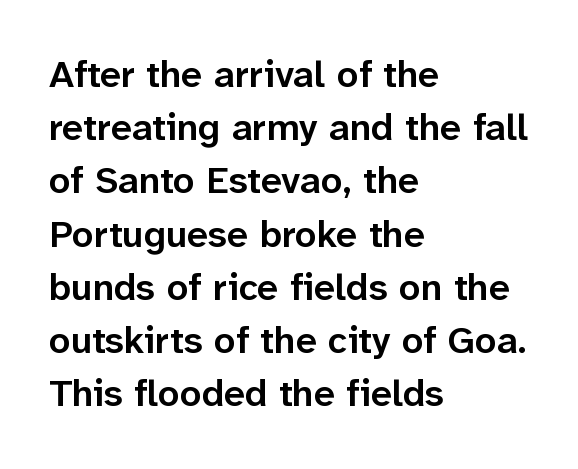
{"serif": "no", "italic": "no", "bold": "semi", "weight": "semibold", "width": "normal", "stroke_contrast": "low", "x_height": "medium", "monospaced": "no", "underline": "no", "align": "left", "line_spacing": "normal", "line_spacing_ratio": 1.4, "letter_spacing": "normal", "letter_spacing_em": 0.0, "glyph_px": 38}
